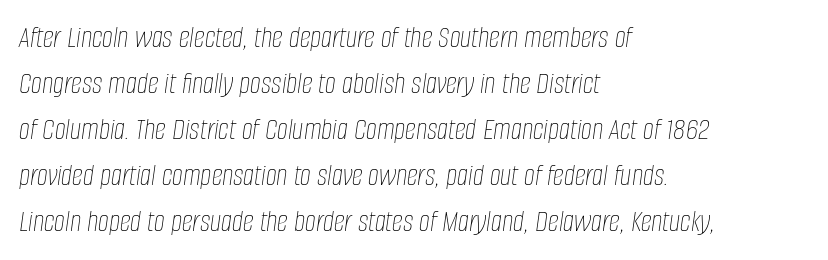
The image shows 31 px thin, condensed type, italic (leaning right); set left-aligned, normal line spacing (1.48x), normal letter spacing, not underlined; low stroke contrast and a large x-height.
